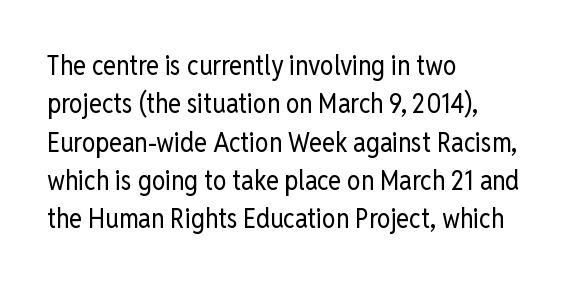
Every row of glyphs begins at an identical x-position on the left. A roman cut, with each character standing at attention. Does the leading feel generous? No, just average. The tracking reads as untouched default to a designer's eye.
